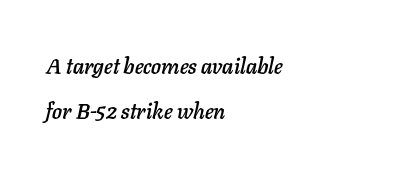
{"italic": "yes", "lean": "right", "slant_degrees": 11, "underline": "no", "align": "left", "line_spacing": "loose", "line_spacing_ratio": 2.03, "letter_spacing": "normal", "letter_spacing_em": 0.0, "glyph_px": 22}
